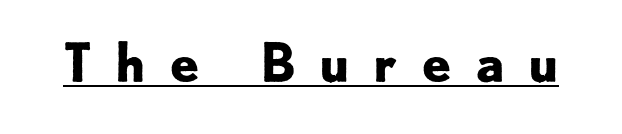
Italic: no, the glyphs are upright roman. The glyphs are accompanied by a horizontal stroke just below them. Looks like regular typesetting: each glyph gets only the width it needs. Each glyph is drawn with heavy, bold strokes. Here the glyphs are tracked loosely, breaking word shapes into spaced letters. Unlike a traditional serif, this face leaves its strokes unadorned.
